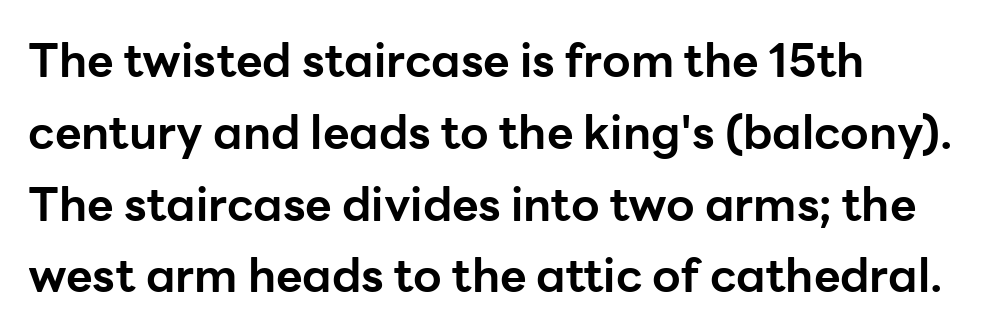
A full-strength bold gives these letters their thick strokes. Short and long lines alike share a common starting point at left. Nobody drew a line under any word here. Tracking here is standard; glyphs follow each other at the usual distance. Leading matches the norm, producing a regular column. These lines are composed in type without serifs.
